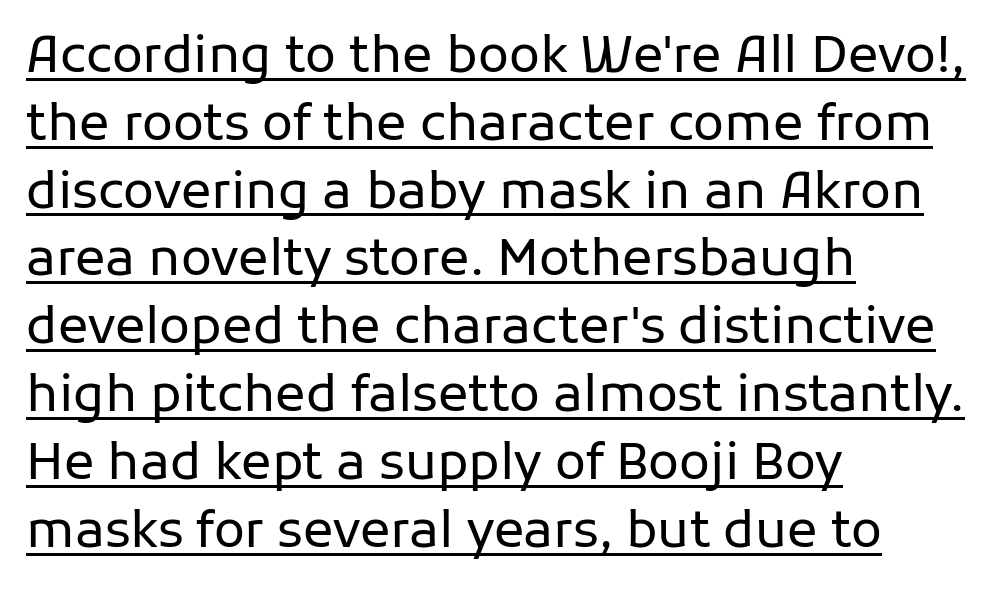
The image shows 51 px regular-weight sans-serif type, upright; set left-aligned, normal line spacing (1.33x), normal letter spacing, underlined; low stroke contrast and a medium x-height.
